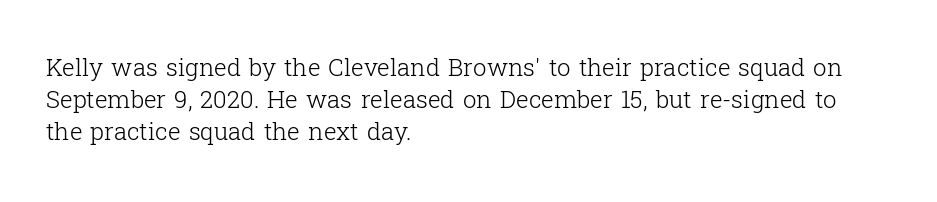
Q: Is the text bold? A: No.
Q: Is the text italic (slanted)? A: No, it is upright.
Q: Is the text underlined? A: No.
Q: How is the paragraph aligned? A: Left-aligned.
Q: Is the spacing between letters normal or unusually wide? A: Normal.
Q: Is the spacing between lines tight, normal or loose? A: Normal.
